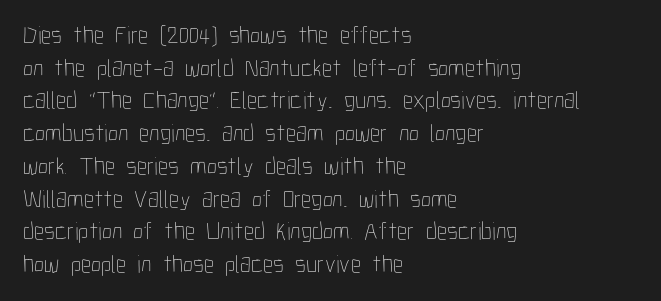
{"italic": "no", "bold": "no", "underline": "no", "align": "left", "line_spacing": "normal", "line_spacing_ratio": 1.31, "letter_spacing": "normal", "letter_spacing_em": 0.0, "glyph_px": 25}
